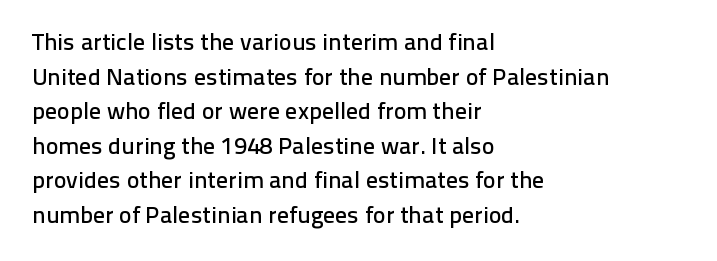
The compositor pushed each line to the left boundary. Compared with typical paragraphs, the rows here are spaced about the same. Here the glyphs are tracked normally, forming tight word shapes. Check the space under the baseline: it is left empty. You can tell it's not italic because the verticals are truly vertical.
